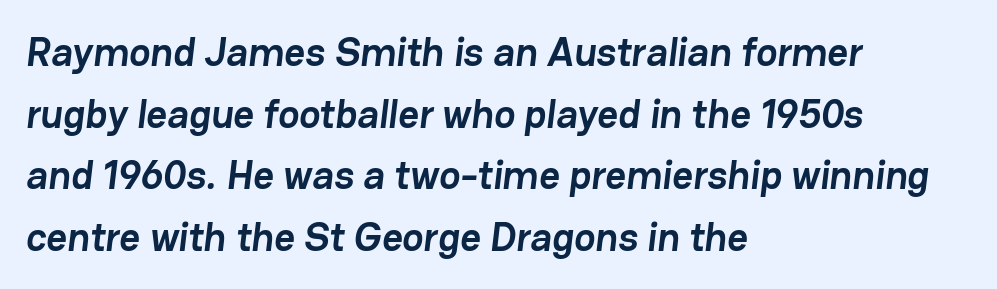
A typesetter would label this face a sans. The lines are quadded left. Each row of text sits above clean, open space. Spacing verdict: proportional, widths tailored to each character.
